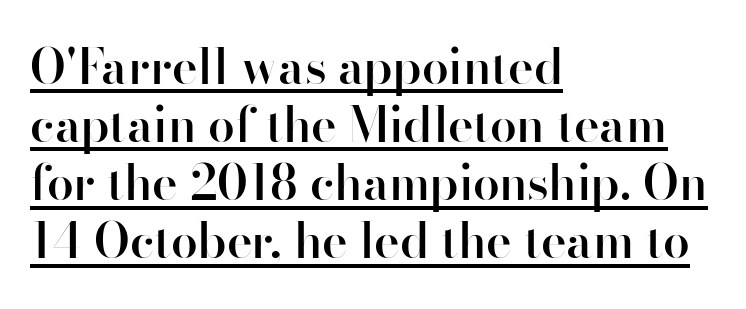
Q: Is the text bold? A: Semi-bold.
Q: Is the text italic (slanted)? A: No, it is upright.
Q: Is the typeface a serif or a sans-serif typeface? A: Sans-serif.
Q: Is the text underlined? A: Yes.
Q: How is the paragraph aligned? A: Left-aligned.
Q: Is the spacing between letters normal or unusually wide? A: Normal.
Q: Width (condensed, normal, or wide)? A: Normal.
Q: Stroke contrast? A: High.
Q: x-height? A: Small.
Q: Monospaced? A: No.
